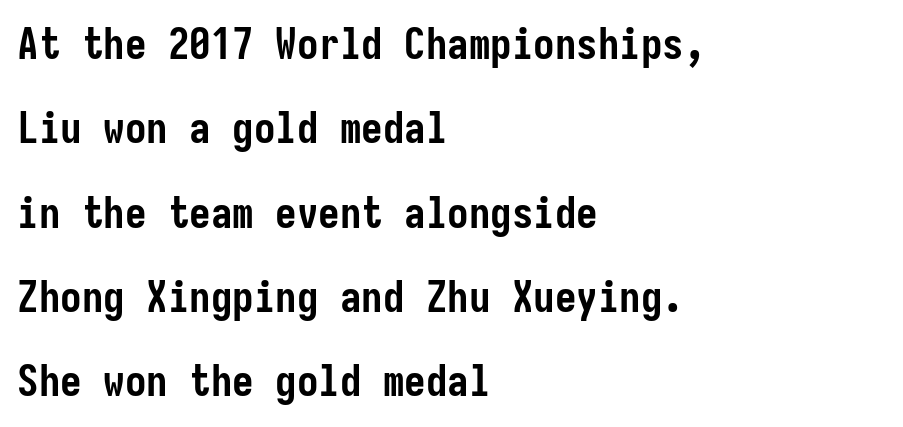
Q: Is the text bold? A: Yes.
Q: Is the text italic (slanted)? A: No, it is upright.
Q: Is the typeface a serif or a sans-serif typeface? A: Sans-serif.
Q: Is the text underlined? A: No.
Q: How is the paragraph aligned? A: Left-aligned.
Q: Is the spacing between letters normal or unusually wide? A: Normal.
Q: Is the spacing between lines tight, normal or loose? A: Loose.
Q: Width (condensed, normal, or wide)? A: Condensed.
Q: Stroke contrast? A: Low.
Q: x-height? A: Medium.
